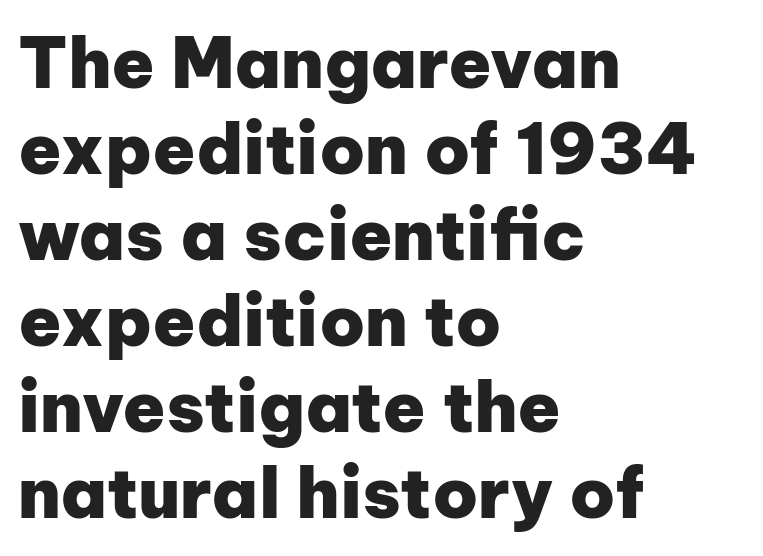
{"serif": "no", "italic": "no", "bold": "yes", "weight": "heavy", "width": "normal", "stroke_contrast": "low", "x_height": "medium", "monospaced": "no", "underline": "no", "align": "left", "line_spacing_ratio": 1.23, "letter_spacing": "normal", "letter_spacing_em": 0.0, "glyph_px": 70}
